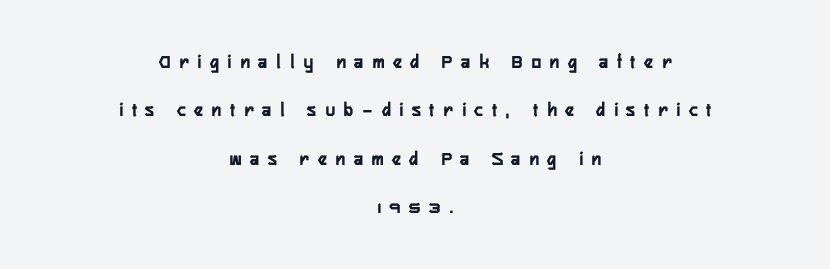
{"italic": "no", "bold": "yes", "underline": "no", "align": "center", "line_spacing": "loose", "line_spacing_ratio": 2.42, "letter_spacing": "wide", "letter_spacing_em": 0.45, "glyph_px": 20}
